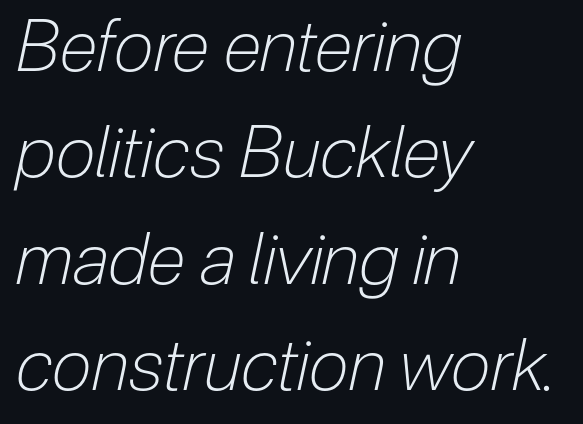
The image shows 71 px light, condensed type, italic (leaning right); set left-aligned, normal line spacing (1.5x), normal letter spacing, not underlined; low stroke contrast and a medium x-height.
